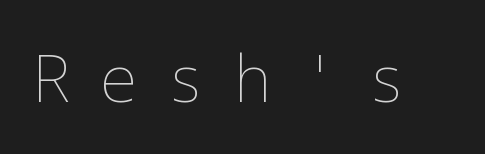
Q: Is the text bold? A: No.
Q: Is the text italic (slanted)? A: No, it is upright.
Q: Is the text underlined? A: No.
Q: Is the spacing between letters normal or unusually wide? A: Unusually wide.
Q: Width (condensed, normal, or wide)? A: Normal.
Q: Stroke contrast? A: Low.
Q: x-height? A: Medium.
